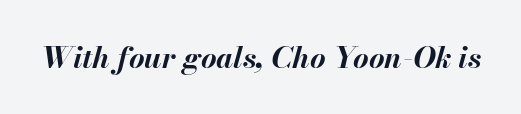
Weight check: bold — yes, fully. Here the glyphs are tracked normally, forming tight word shapes. No word sits above an underline. Rendered with sloped, italic letterforms.
